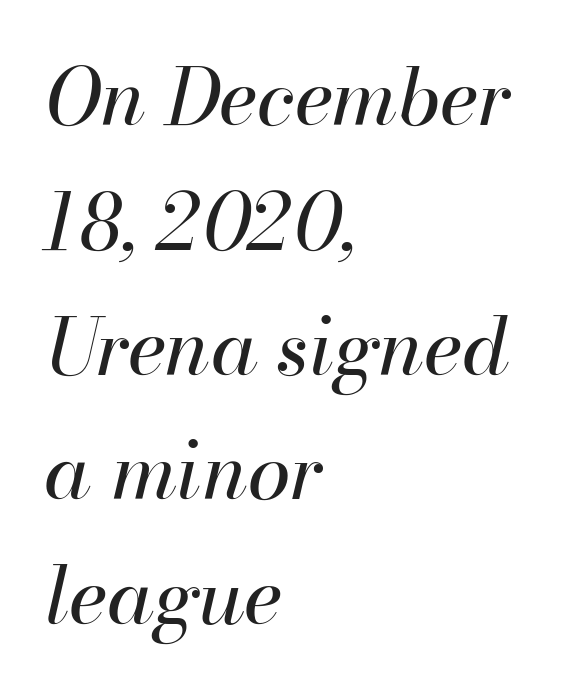
The image shows 78 px regular-weight type, italic (leaning right); set left-aligned, normal line spacing (1.6x), normal letter spacing, not underlined; high stroke contrast and a small x-height.
